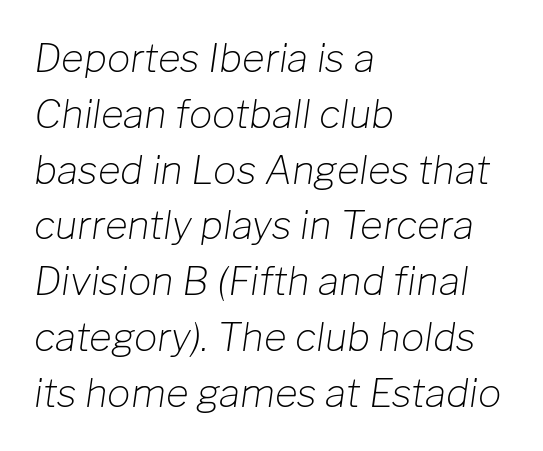
{"italic": "yes", "lean": "right", "slant_degrees": 8, "bold": "no", "weight": "light", "width": "normal", "stroke_contrast": "low", "x_height": "medium", "monospaced": "no", "underline": "no", "align": "left", "line_spacing": "normal", "line_spacing_ratio": 1.43, "letter_spacing": "normal", "letter_spacing_em": 0.0, "glyph_px": 39}
